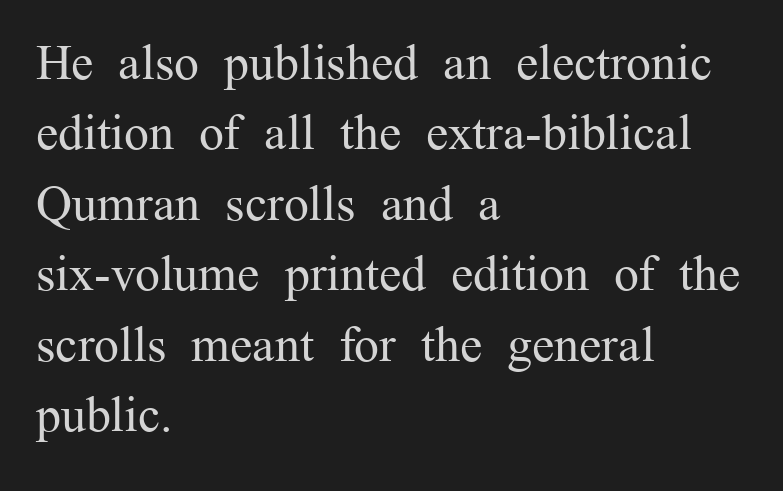
{"serif": "yes", "italic": "no", "bold": "no", "weight": "regular", "width": "normal", "stroke_contrast": "medium", "x_height": "medium", "monospaced": "no", "underline": "no", "align": "left", "line_spacing": "normal", "line_spacing_ratio": 1.41, "letter_spacing": "normal", "letter_spacing_em": 0.0, "glyph_px": 50}
